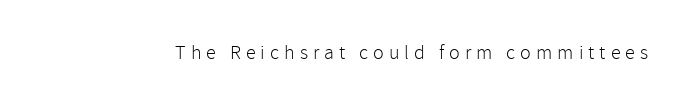
Q: Is the text bold? A: No.
Q: Is the text italic (slanted)? A: No, it is upright.
Q: Is the text underlined? A: No.
Q: Is the spacing between letters normal or unusually wide? A: Unusually wide.
